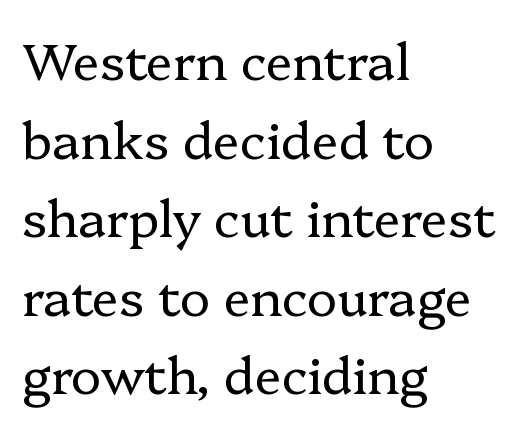
Q: Is the text bold? A: No.
Q: Is the text italic (slanted)? A: No, it is upright.
Q: Is the typeface a serif or a sans-serif typeface? A: Serif.
Q: Is the text underlined? A: No.
Q: How is the paragraph aligned? A: Left-aligned.
Q: Is the spacing between letters normal or unusually wide? A: Normal.
Q: Is the spacing between lines tight, normal or loose? A: Normal.
Q: Width (condensed, normal, or wide)? A: Normal.
Q: Stroke contrast? A: Low.
Q: x-height? A: Medium.
Q: Monospaced? A: No.
